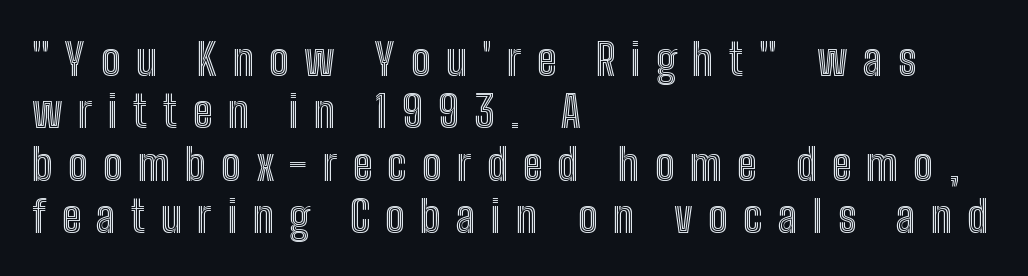
Do the characters align in a grid? No, the font is proportional. Style check: upright. Reading down the block, your eye returns to a fixed left position each line. This rendering features lettering with no underline.
